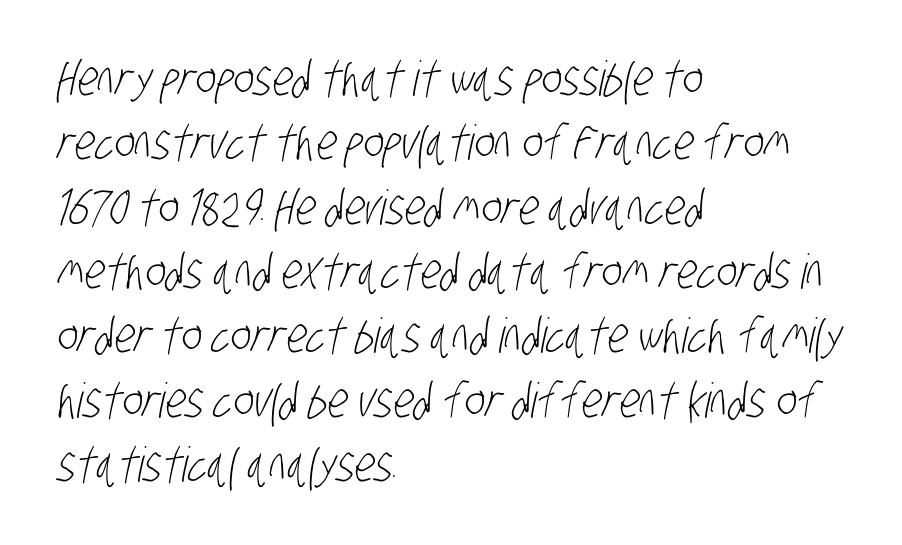
The image shows 48 px light, condensed sans-serif type; set left-aligned, normal line spacing (1.34x), normal letter spacing, not underlined; low stroke contrast and a large x-height.
